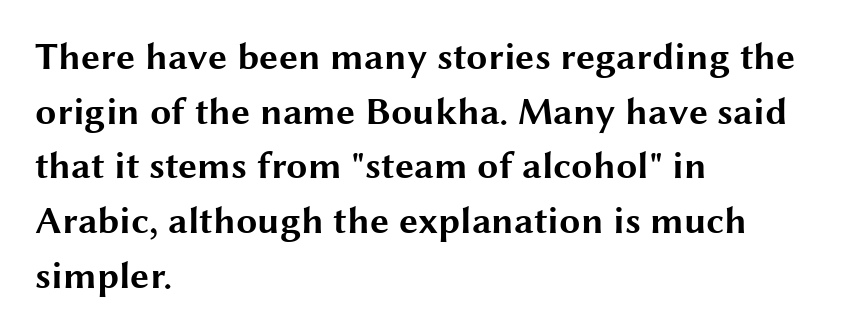
Q: Is the text bold? A: Yes.
Q: Is the text italic (slanted)? A: No, it is upright.
Q: Is the typeface a serif or a sans-serif typeface? A: Sans-serif.
Q: Is the text underlined? A: No.
Q: How is the paragraph aligned? A: Left-aligned.
Q: Is the spacing between letters normal or unusually wide? A: Normal.
Q: Is the spacing between lines tight, normal or loose? A: Normal.
Q: Width (condensed, normal, or wide)? A: Wide.
Q: Stroke contrast? A: Medium.
Q: x-height? A: Medium.
Q: Monospaced? A: No.
